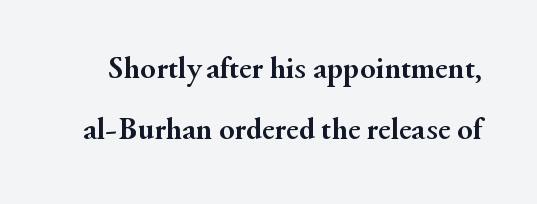
Q: Is the text bold? A: Yes.
Q: Is the text italic (slanted)? A: No, it is upright.
Q: Is the typeface a serif or a sans-serif typeface? A: Serif.
Q: Is the text underlined? A: No.
Q: Is the spacing between letters normal or unusually wide? A: Normal.
Q: Is the spacing between lines tight, normal or loose? A: Loose.
Q: Width (condensed, normal, or wide)? A: Normal.
Q: Stroke contrast? A: Medium.
Q: x-height? A: Small.
Q: Monospaced? A: No.
